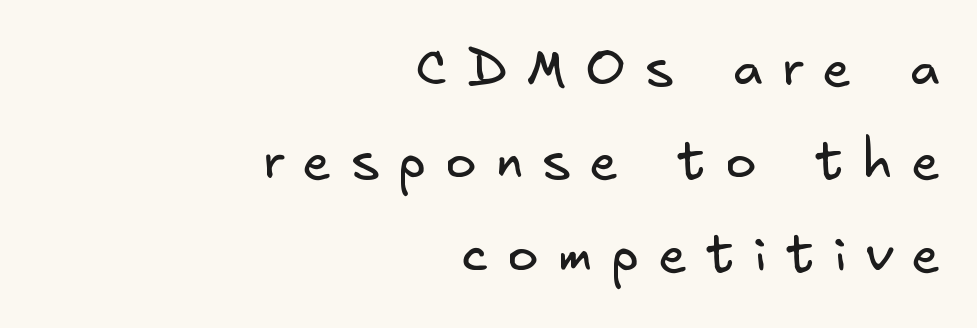
Q: Is the text bold? A: No.
Q: Is the typeface a serif or a sans-serif typeface? A: Sans-serif.
Q: Is the text underlined? A: No.
Q: How is the paragraph aligned? A: Right-aligned.
Q: Is the spacing between letters normal or unusually wide? A: Unusually wide.
Q: Width (condensed, normal, or wide)? A: Normal.
Q: Stroke contrast? A: Low.
Q: x-height? A: Small.
